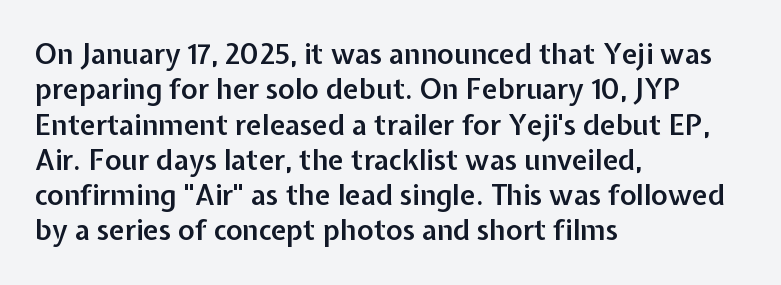
{"serif": "no", "italic": "no", "bold": "semi", "weight": "semibold", "width": "normal", "stroke_contrast": "low", "x_height": "medium", "monospaced": "no", "underline": "no", "align": "left", "line_spacing": "normal", "line_spacing_ratio": 1.26, "letter_spacing": "normal", "letter_spacing_em": 0.0, "glyph_px": 28}
